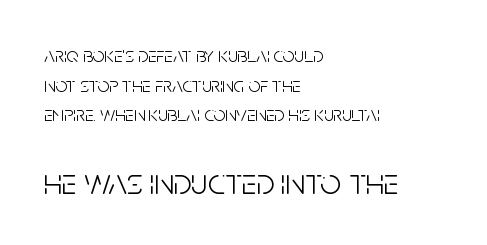
Q: Is the text bold? A: No.
Q: Is the text italic (slanted)? A: No, it is upright.
Q: Is the typeface a serif or a sans-serif typeface? A: Sans-serif.
Q: Is the text underlined? A: No.
Q: How is the paragraph aligned? A: Left-aligned.
Q: Is the spacing between letters normal or unusually wide? A: Normal.
Q: Is the spacing between lines tight, normal or loose? A: Normal.
Q: Which block of text is set in a larger size, the first (top) or the second (bottom)? A: The second (bottom) one.
Q: Width (condensed, normal, or wide)? A: Condensed.
Q: Stroke contrast? A: Low.
Q: x-height? A: Large.
Q: Monospaced? A: No.
